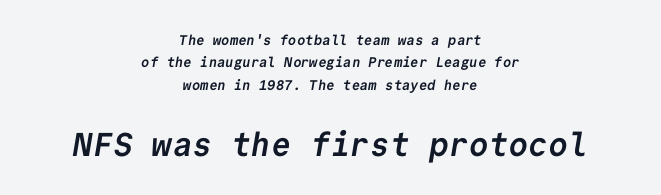
{"serif": "no", "bold": "yes", "weight": "semibold", "width": "normal", "stroke_contrast": "low", "x_height": "medium", "monospaced": "yes", "underline": "no", "align": "center", "line_spacing": "normal", "line_spacing_ratio": 1.6, "letter_spacing": "normal", "letter_spacing_em": 0.0, "larger_block": "second", "size_ratio": 2.36, "glyph_px": 33}
